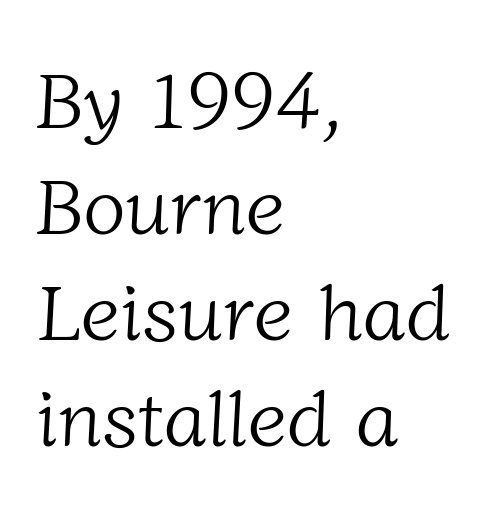
{"serif": "yes", "bold": "no", "weight": "light", "width": "normal", "stroke_contrast": "low", "x_height": "medium", "monospaced": "no", "underline": "no", "align": "left", "line_spacing": "normal", "line_spacing_ratio": 1.34, "letter_spacing": "normal", "letter_spacing_em": 0.0, "glyph_px": 79}
